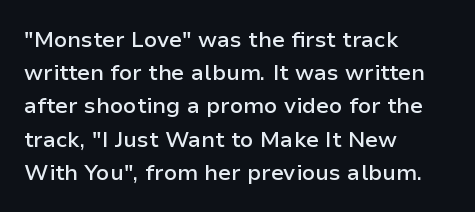
The image shows 22 px text type, upright; set left-aligned, normal line spacing (1.51x), normal letter spacing, not underlined.
